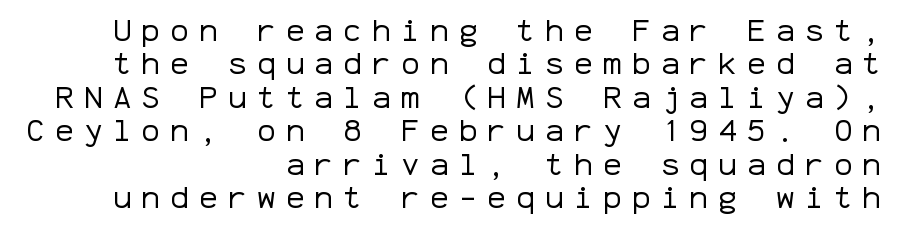
Caption: expanded tracking, letters set apart. Right-aligned paragraph, ragged on the left. Is this a sans? Yes — the strokes have no serifs. Each stroke keeps to a modest, everyday thickness or less.
